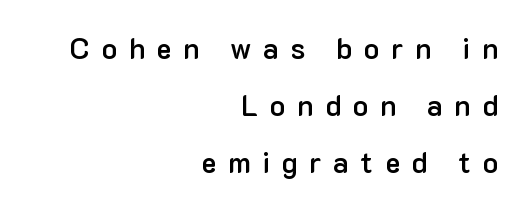
Q: Is the text bold? A: Semi-bold.
Q: Is the text italic (slanted)? A: No, it is upright.
Q: Is the typeface a serif or a sans-serif typeface? A: Sans-serif.
Q: Is the text underlined? A: No.
Q: How is the paragraph aligned? A: Right-aligned.
Q: Is the spacing between letters normal or unusually wide? A: Unusually wide.
Q: Is the spacing between lines tight, normal or loose? A: Loose.
Q: Width (condensed, normal, or wide)? A: Normal.
Q: Stroke contrast? A: Low.
Q: x-height? A: Medium.
Q: Monospaced? A: No.
